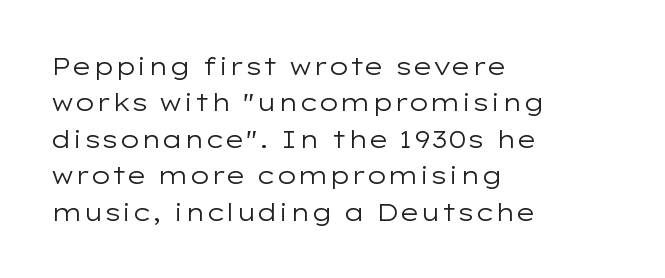
The image shows 24 px text type, upright; set left-aligned, normal line spacing (1.52x), normal letter spacing, not underlined.
